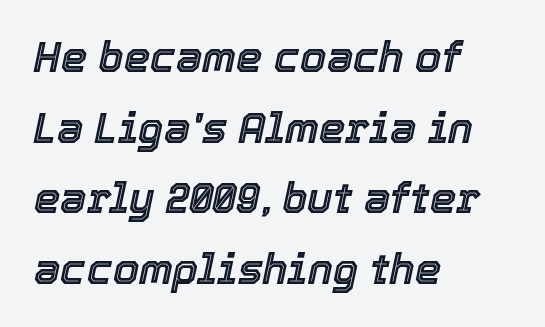
{"italic": "yes", "lean": "right", "slant_degrees": 12, "width": "normal", "x_height": "medium", "monospaced": "no", "underline": "no", "align": "left", "line_spacing": "normal", "line_spacing_ratio": 1.68, "letter_spacing": "normal", "letter_spacing_em": 0.0, "glyph_px": 42}
